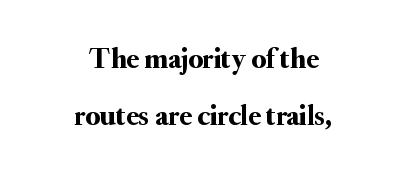
{"serif": "yes", "italic": "no", "width": "normal", "stroke_contrast": "medium", "x_height": "small", "monospaced": "no", "underline": "no", "align": "center", "line_spacing": "loose", "line_spacing_ratio": 1.95, "letter_spacing": "normal", "letter_spacing_em": 0.0, "glyph_px": 29}
